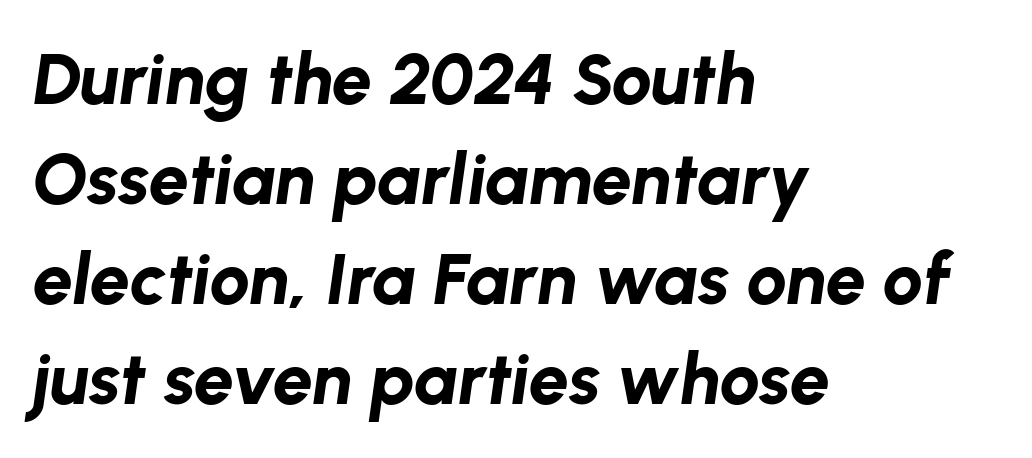
{"italic": "yes", "lean": "right", "slant_degrees": 8, "bold": "yes", "weight": "bold", "width": "normal", "stroke_contrast": "low", "x_height": "medium", "monospaced": "no", "underline": "no", "align": "left", "line_spacing": "normal", "line_spacing_ratio": 1.39, "letter_spacing": "normal", "letter_spacing_em": 0.0, "glyph_px": 72}
